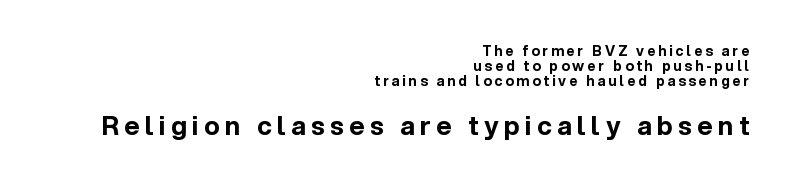
{"italic": "no", "bold": "yes", "underline": "no", "align": "right", "line_spacing": "tight", "line_spacing_ratio": 1.08, "letter_spacing": "wide", "letter_spacing_em": 0.21, "larger_block": "second", "size_ratio": 1.86, "glyph_px": 26}
